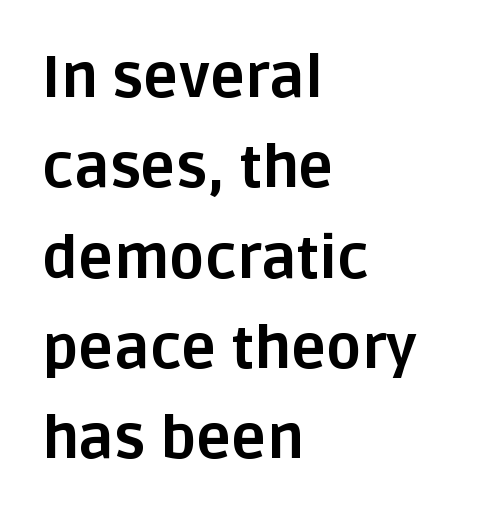
{"serif": "no", "italic": "no", "bold": "yes", "weight": "bold", "width": "normal", "stroke_contrast": "low", "x_height": "large", "monospaced": "no", "underline": "no", "align": "left", "line_spacing": "normal", "line_spacing_ratio": 1.53, "letter_spacing": "normal", "letter_spacing_em": 0.0, "glyph_px": 59}
